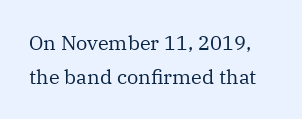
{"italic": "no", "bold": "no", "underline": "no", "line_spacing": "normal", "line_spacing_ratio": 1.68, "letter_spacing": "normal", "letter_spacing_em": 0.0, "glyph_px": 20}
